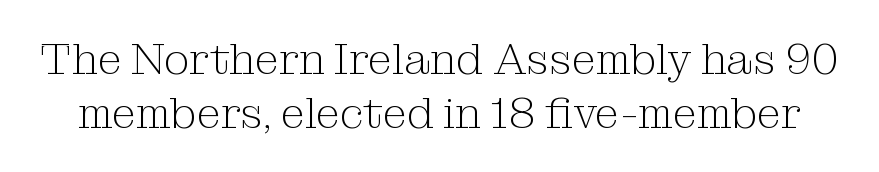
The image shows 44 px light serif type, upright; set line spacing 1.22x, normal letter spacing, not underlined; medium stroke contrast and a medium x-height.
